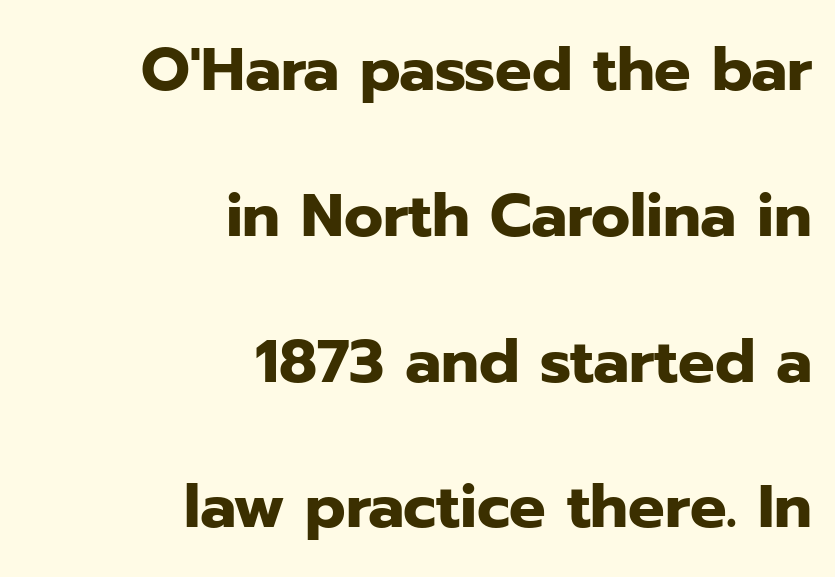
The typesetter chose a ragged-left arrangement here. In terms of letterform style, serifs are entirely absent. Is the type bold? Yes — the strokes are clearly thick and heavy. Horizontal bands of white between lines are thick stripes.
